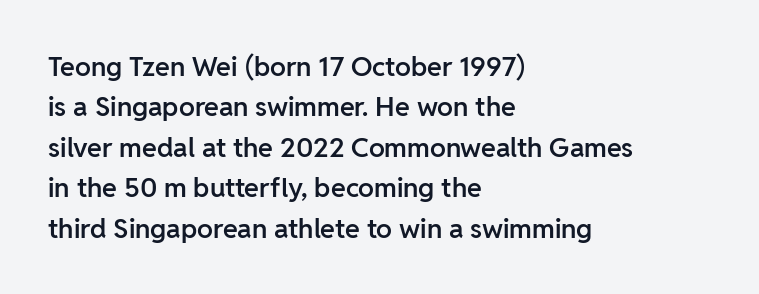
Glyph-to-glyph distance matches everyday printed text. Beneath every word, the page is bare. What's the leading like? Ordinary, nothing unusual. Typographic density is moderately raised because the face is semibold. Vertical strokes here are truly vertical.
